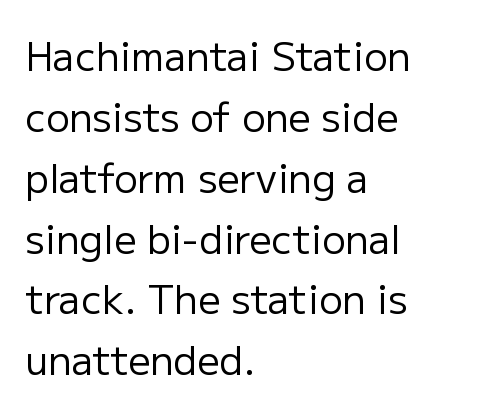
{"serif": "no", "italic": "no", "bold": "no", "weight": "regular", "width": "normal", "stroke_contrast": "low", "x_height": "medium", "monospaced": "no", "underline": "no", "align": "left", "line_spacing": "normal", "line_spacing_ratio": 1.56, "letter_spacing": "normal", "letter_spacing_em": 0.0, "glyph_px": 39}
